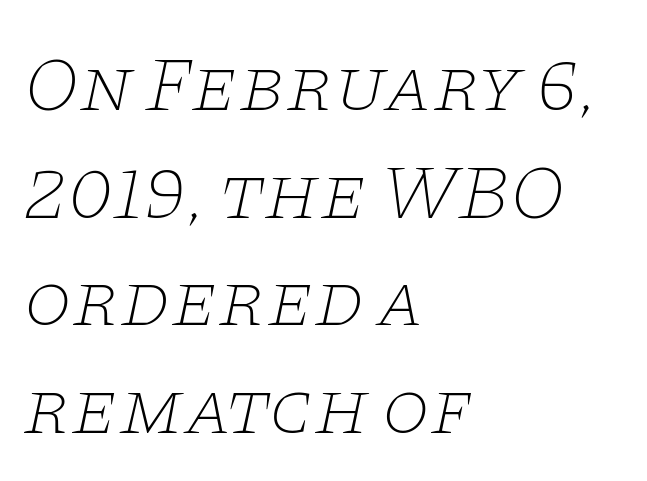
Q: Is the text bold? A: No.
Q: Is the text italic (slanted)? A: Yes, it leans right by about 11 degrees.
Q: Is the typeface a serif or a sans-serif typeface? A: Serif.
Q: Is the text underlined? A: No.
Q: How is the paragraph aligned? A: Left-aligned.
Q: Is the spacing between letters normal or unusually wide? A: Normal.
Q: Is the spacing between lines tight, normal or loose? A: Normal.
Q: Width (condensed, normal, or wide)? A: Wide.
Q: Stroke contrast? A: Low.
Q: x-height? A: Large.
Q: Monospaced? A: No.
